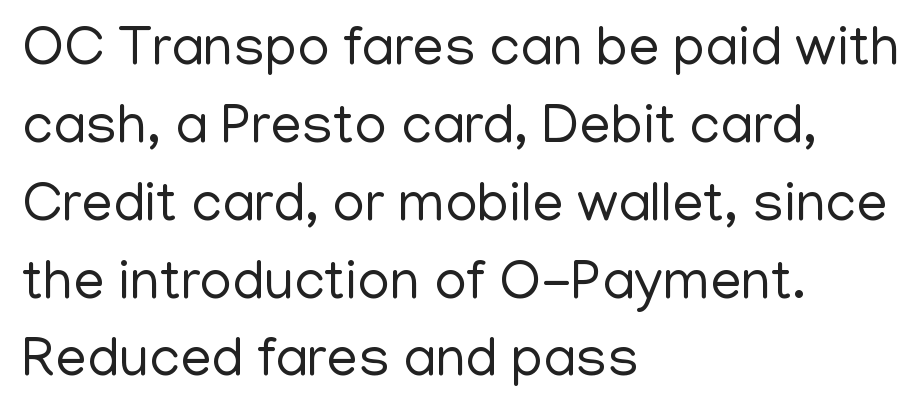
{"serif": "no", "italic": "no", "bold": "no", "weight": "regular", "width": "normal", "stroke_contrast": "low", "x_height": "medium", "monospaced": "no", "underline": "no", "align": "left", "line_spacing": "normal", "line_spacing_ratio": 1.39, "letter_spacing": "normal", "letter_spacing_em": 0.0, "glyph_px": 56}
